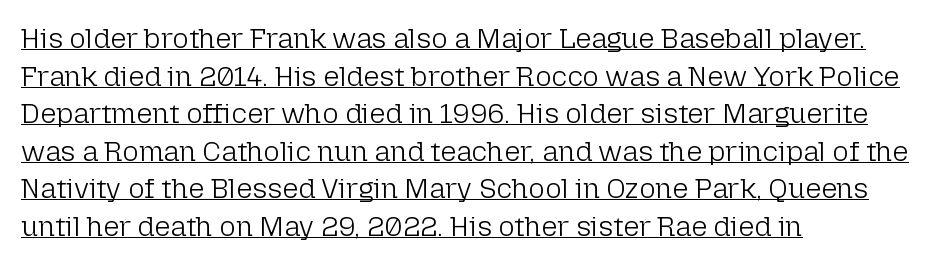
Q: Is the text bold? A: No.
Q: Is the text italic (slanted)? A: No, it is upright.
Q: Is the typeface a serif or a sans-serif typeface? A: Sans-serif.
Q: Is the text underlined? A: Yes.
Q: How is the paragraph aligned? A: Left-aligned.
Q: Is the spacing between letters normal or unusually wide? A: Normal.
Q: Is the spacing between lines tight, normal or loose? A: Normal.
Q: Width (condensed, normal, or wide)? A: Normal.
Q: Stroke contrast? A: Low.
Q: x-height? A: Medium.
Q: Monospaced? A: No.
